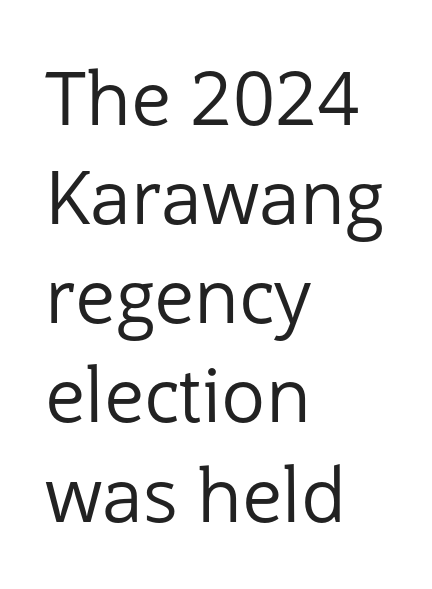
Decoration check: the copy has no underline. Each new line begins a customary step beneath the previous one. Glyph-to-glyph distance matches everyday printed text. Layout note: lines flush left. The face used here is a sans, in the tradition of grotesques and geometrics.
